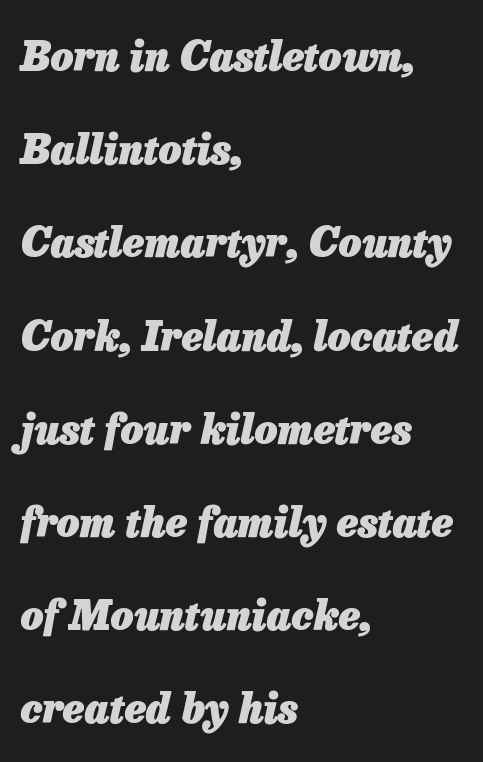
Do the characters align in a grid? No, the font is proportional. In terms of posture, this sample is oblique. Short note: letters normally spaced. Check the space under the baseline: it is left empty. Is there much room between lines? Yes — plenty of vertical air separates them. Is the type bold? Yes — the strokes are clearly thick and heavy.
